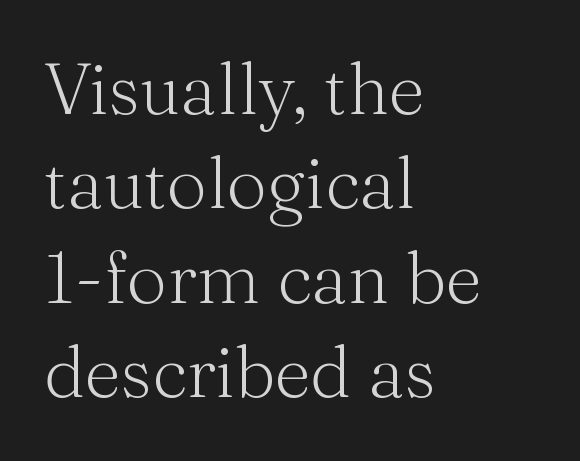
Each line starts at the same left margin while the right side varies. Summary of vertical rhythm: regular, with standard interline spacing. There is no visible air inserted between adjacent glyphs. The rendering uses natural spacing where letterforms have individual widths. Each row of text sits above clean, open space. This is roman type, the default non-slanted kind.
